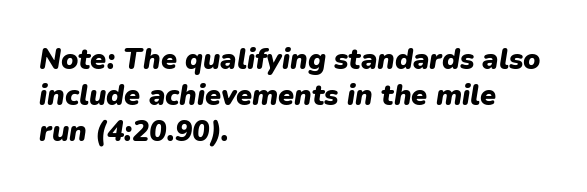
The image shows 29 px heavy type, italic (leaning right); set left-aligned, normal line spacing (1.25x), normal letter spacing, not underlined; low stroke contrast and a medium x-height.
